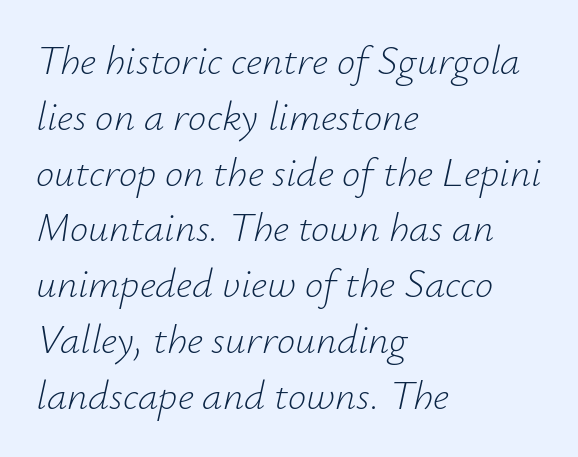
Q: Is the text bold? A: No.
Q: Is the text italic (slanted)? A: Yes, it leans right by about 12 degrees.
Q: Is the text underlined? A: No.
Q: How is the paragraph aligned? A: Left-aligned.
Q: Is the spacing between letters normal or unusually wide? A: Normal.
Q: Is the spacing between lines tight, normal or loose? A: Normal.
Q: Width (condensed, normal, or wide)? A: Normal.
Q: Stroke contrast? A: Low.
Q: x-height? A: Small.
Q: Monospaced? A: No.
